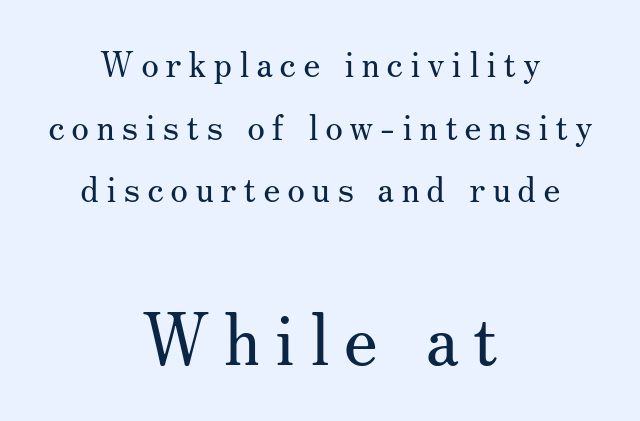
The letters in the lower block stand taller than those in the block above. Varying glyph widths throughout — classic text-font behaviour. Bare-footed words on every line. Every row of glyphs is offset so its center matches the block's center. Serif or sans? Serif — the stroke terminals have little feet.
